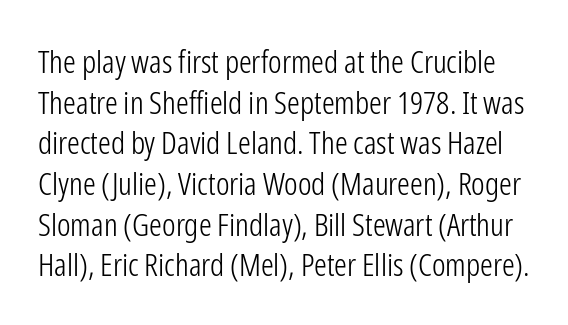
Heaviness? Minimal to ordinary, like unemphasized prose. You could call the tracking neutral — neither tight nor loose. The font family rendered here belongs to the sans-serif group. This rendering features lettering with no underline. Honestly, the row spacing looks completely unremarkable. Spacing verdict: proportional, widths tailored to each character.
